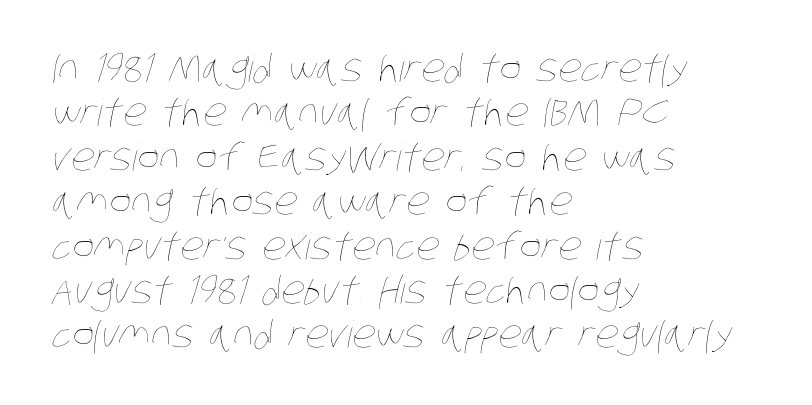
The face used here is proportionally spaced, like ordinary book or web type. These lines stack with their left ends in a neat column. Nobody touched the tracking dial on this one. The string is rendered with underlining switched off.
